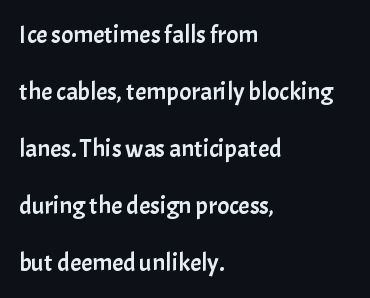
{"italic": "no", "underline": "no", "align": "left", "line_spacing": "loose", "line_spacing_ratio": 2.28, "letter_spacing": "normal", "letter_spacing_em": 0.0, "glyph_px": 25}
